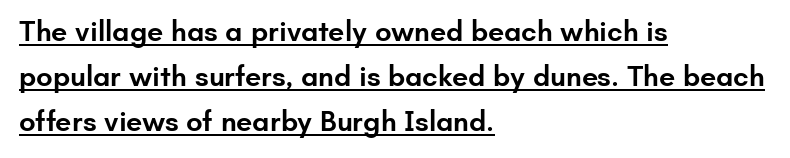
Q: Is the text bold? A: Semi-bold.
Q: Is the text italic (slanted)? A: No, it is upright.
Q: Is the typeface a serif or a sans-serif typeface? A: Sans-serif.
Q: Is the text underlined? A: Yes.
Q: How is the paragraph aligned? A: Left-aligned.
Q: Is the spacing between letters normal or unusually wide? A: Normal.
Q: Is the spacing between lines tight, normal or loose? A: Normal.
Q: Width (condensed, normal, or wide)? A: Normal.
Q: Stroke contrast? A: Low.
Q: x-height? A: Small.
Q: Monospaced? A: No.
